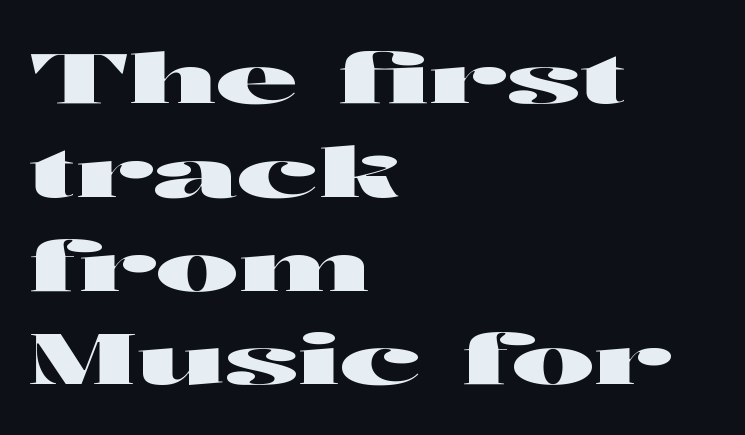
The image shows 70 px wide sans-serif type, upright; set left-aligned, normal line spacing (1.34x), normal letter spacing, not underlined; high stroke contrast and a medium x-height.
